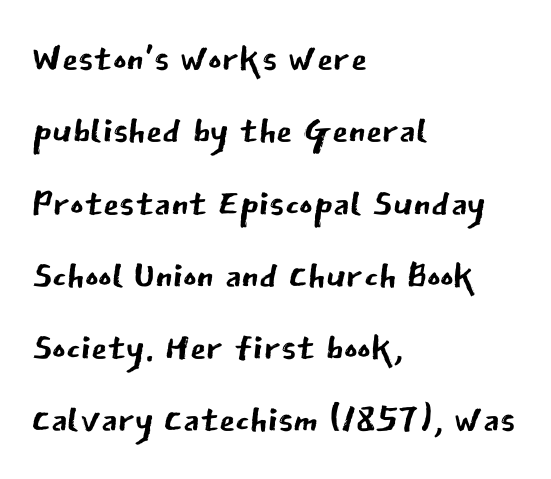
The image shows 52 px regular-weight sans-serif type, upright; set left-aligned, normal line spacing (1.39x), normal letter spacing, not underlined; low stroke contrast and a medium x-height.
